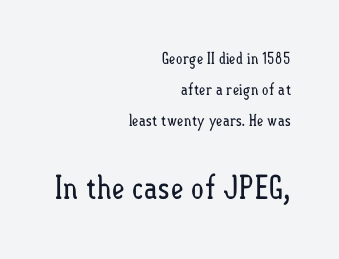
Interline gaps are noticeably wide in this sample. The string is rendered with underlining switched off. Of the two passages, the one underneath uses the larger point size. Style check: upright. No chunkiness to these letters — they're not bold.
